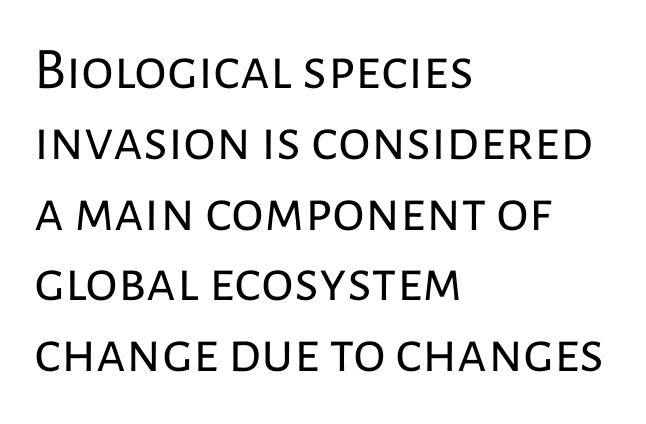
The image shows 59 px regular-weight sans-serif type, upright; set left-aligned, line spacing 1.2x, normal letter spacing, not underlined; low stroke contrast and a medium x-height.
